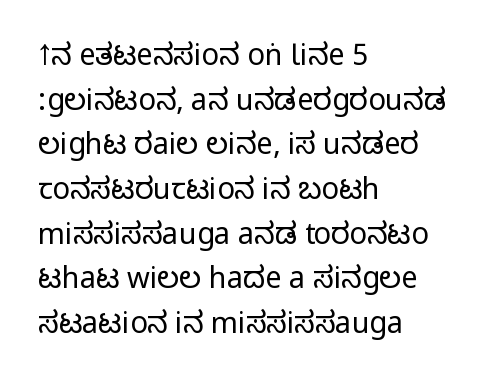
Character widths vary here, with narrow letters taking less room than wide ones. Nobody drew a line under any word here. The rag falls on the right side of this text block. The specimen reads as upright at a glance. Evenly set lines give the paragraph a standard silhouette.
